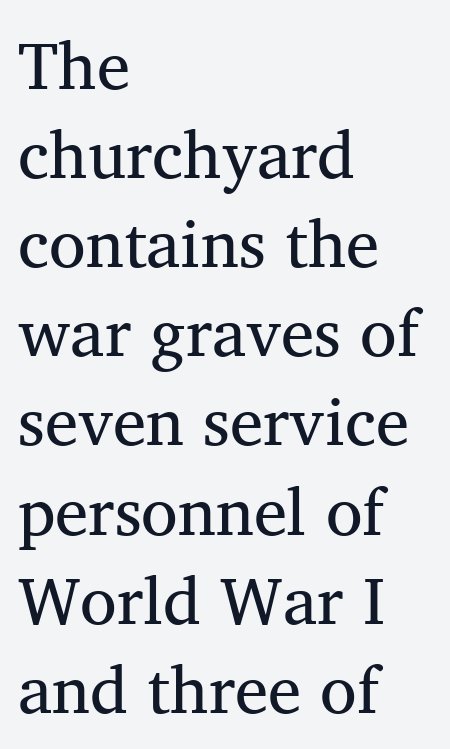
The image shows 67 px serif type; set left-aligned, normal line spacing (1.33x), normal letter spacing, not underlined; medium stroke contrast and a medium x-height.
